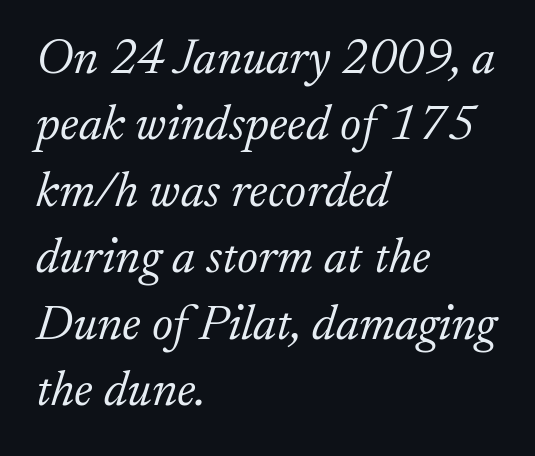
The image shows 50 px light serif type, italic (leaning right); set left-aligned, normal line spacing (1.33x), normal letter spacing, not underlined; low stroke contrast and a small x-height.
